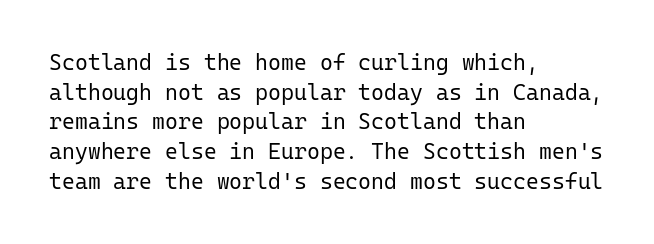
The image shows 22 px text type, upright; set left-aligned, normal line spacing (1.35x), normal letter spacing, not underlined.
